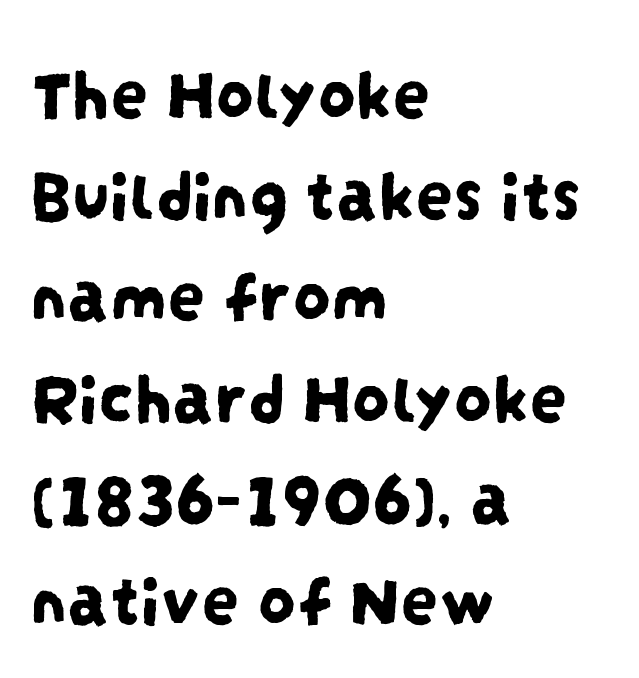
{"serif": "no", "width": "condensed", "stroke_contrast": "low", "x_height": "large", "monospaced": "no", "underline": "no", "align": "left", "line_spacing": "normal", "line_spacing_ratio": 1.35, "letter_spacing": "normal", "letter_spacing_em": 0.0, "glyph_px": 75}
